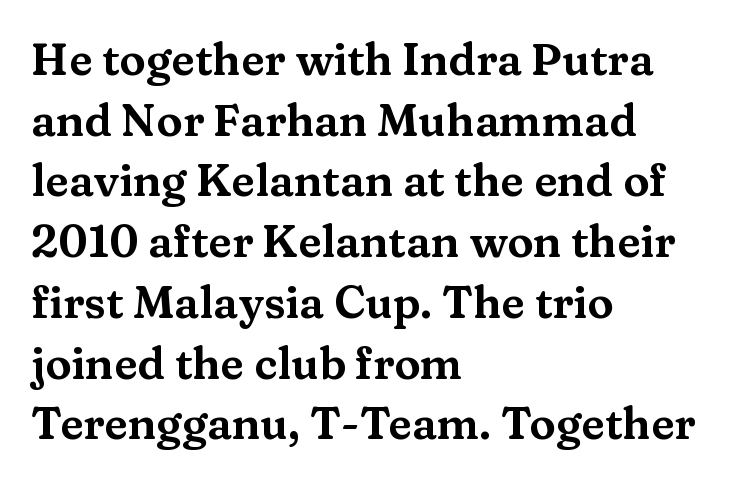
The image shows 44 px wide serif type, upright; set left-aligned, normal line spacing (1.38x), normal letter spacing, not underlined; medium stroke contrast and a medium x-height.
